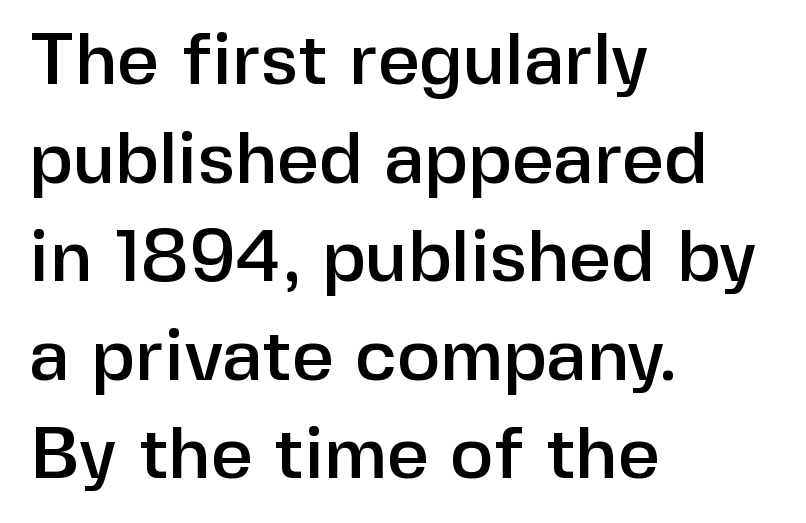
Q: Is the text italic (slanted)? A: No, it is upright.
Q: Is the typeface a serif or a sans-serif typeface? A: Sans-serif.
Q: Is the text underlined? A: No.
Q: How is the paragraph aligned? A: Left-aligned.
Q: Is the spacing between letters normal or unusually wide? A: Normal.
Q: Is the spacing between lines tight, normal or loose? A: Normal.
Q: Width (condensed, normal, or wide)? A: Normal.
Q: Stroke contrast? A: Low.
Q: x-height? A: Medium.
Q: Monospaced? A: No.
